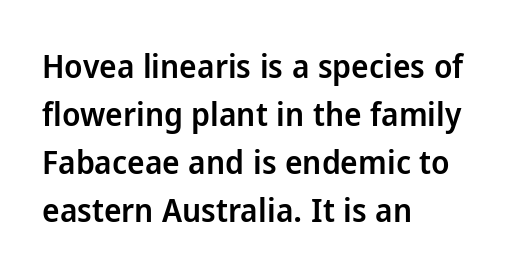
{"serif": "no", "italic": "no", "bold": "semi", "weight": "semibold", "width": "normal", "stroke_contrast": "low", "x_height": "medium", "monospaced": "no", "underline": "no", "align": "left", "line_spacing": "normal", "line_spacing_ratio": 1.45, "letter_spacing": "normal", "letter_spacing_em": 0.0, "glyph_px": 33}
